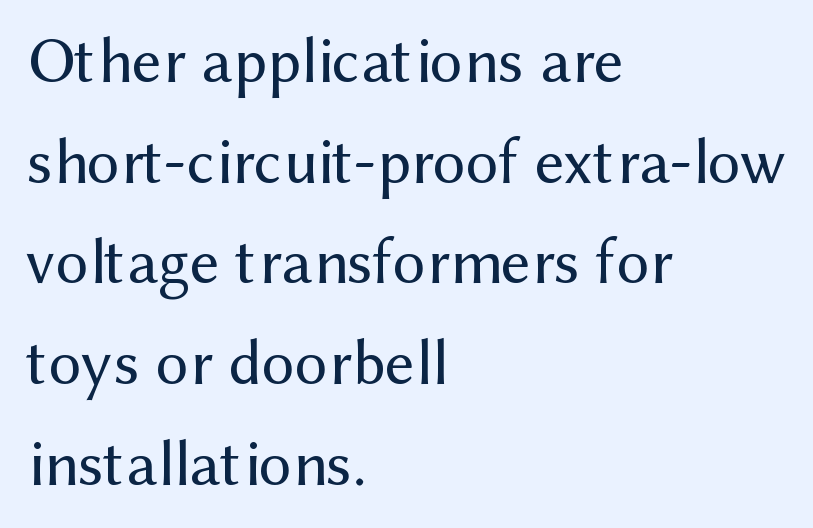
The image shows 65 px regular-weight sans-serif type, upright; set left-aligned, normal line spacing (1.55x), normal letter spacing, not underlined; medium stroke contrast and a medium x-height.
